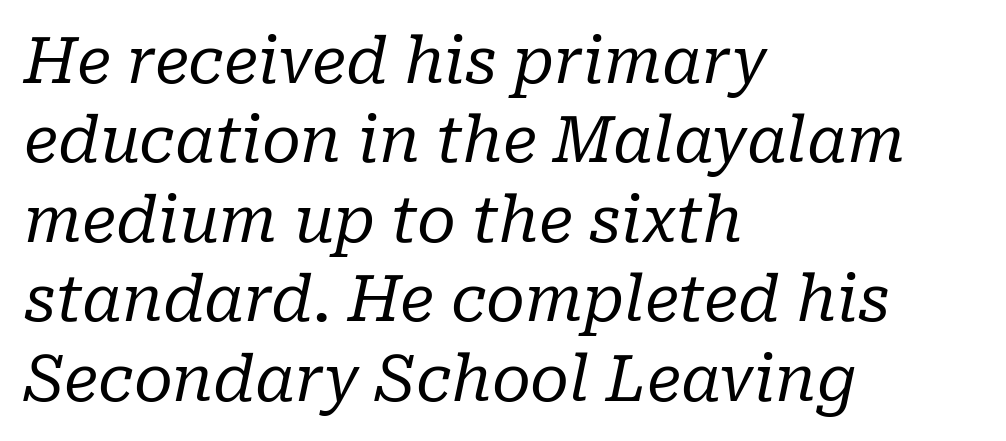
{"serif": "yes", "italic": "yes", "lean": "right", "slant_degrees": 10, "bold": "no", "weight": "regular", "width": "normal", "stroke_contrast": "low", "x_height": "medium", "monospaced": "no", "underline": "no", "align": "left", "line_spacing": "normal", "line_spacing_ratio": 1.26, "letter_spacing": "normal", "letter_spacing_em": 0.0, "glyph_px": 63}
